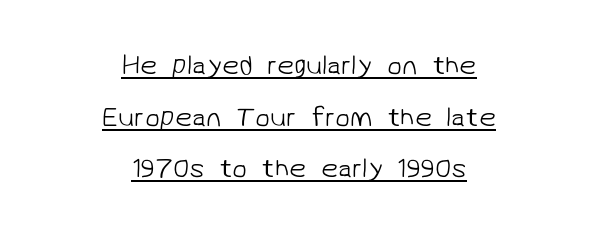
{"bold": "no", "underline": "yes", "align": "center", "line_spacing": "loose", "line_spacing_ratio": 1.91, "letter_spacing": "normal", "letter_spacing_em": 0.0, "glyph_px": 27}
